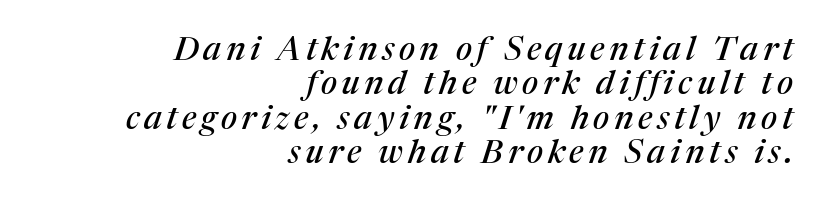
The image shows 33 px serif type, italic (leaning right); set right-aligned, tight line spacing (1.04x), not underlined; medium stroke contrast and a medium x-height.
